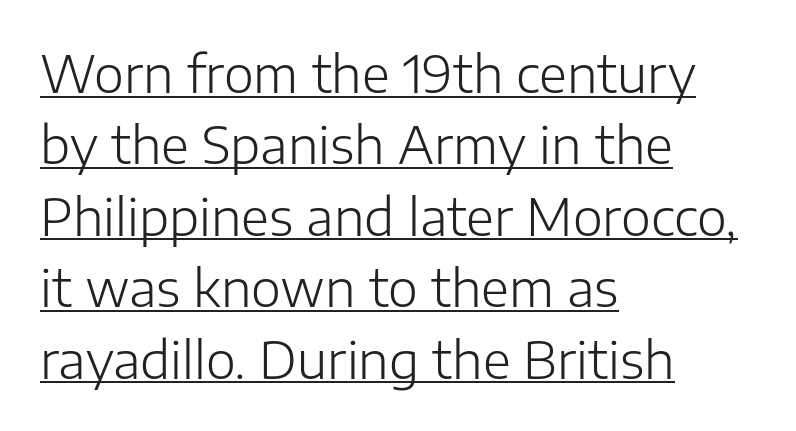
The image shows 51 px light sans-serif type, upright; set left-aligned, normal line spacing (1.4x), normal letter spacing, underlined; low stroke contrast and a medium x-height.
